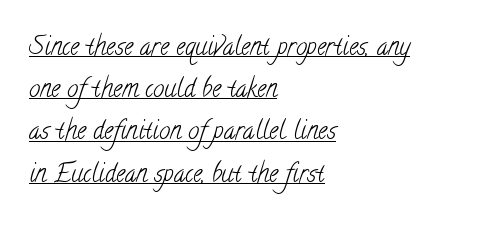
Q: Is the text bold? A: No.
Q: Is the text underlined? A: Yes.
Q: How is the paragraph aligned? A: Left-aligned.
Q: Is the spacing between letters normal or unusually wide? A: Normal.
Q: Is the spacing between lines tight, normal or loose? A: Normal.
